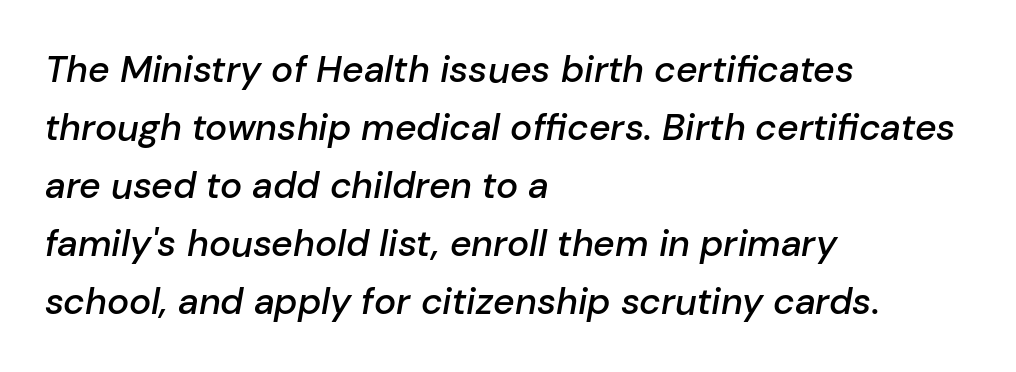
Q: Is the text bold? A: Semi-bold.
Q: Is the text italic (slanted)? A: Yes, it leans right by about 10 degrees.
Q: Is the text underlined? A: No.
Q: How is the paragraph aligned? A: Left-aligned.
Q: Is the spacing between letters normal or unusually wide? A: Normal.
Q: Is the spacing between lines tight, normal or loose? A: Normal.
Q: Width (condensed, normal, or wide)? A: Normal.
Q: Stroke contrast? A: Low.
Q: x-height? A: Medium.
Q: Monospaced? A: No.
